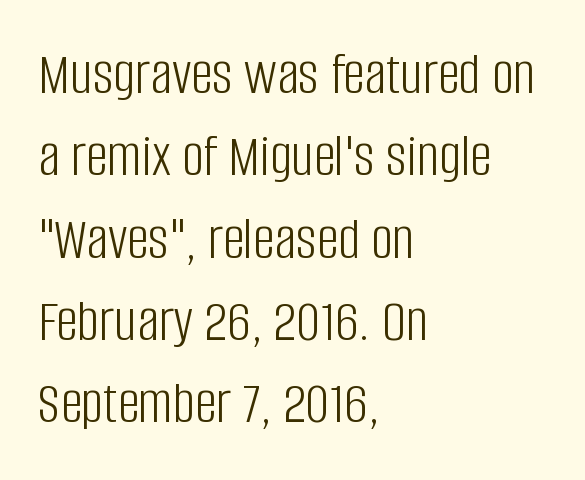
The type family on display is of the sans-serif kind. The space between consecutive lines is moderate. Lines of text with bare space underneath. Ink coverage per letter is moderate at most.
